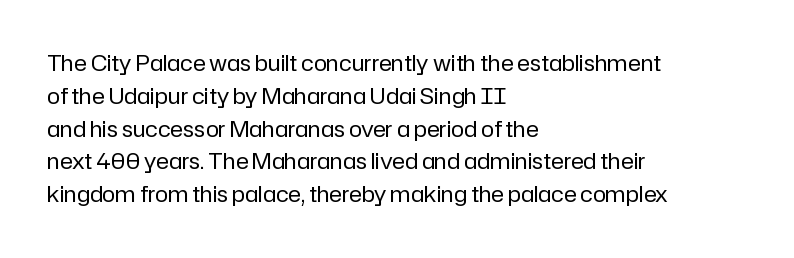
Q: Is the text bold? A: No.
Q: Is the text italic (slanted)? A: No, it is upright.
Q: Is the text underlined? A: No.
Q: How is the paragraph aligned? A: Left-aligned.
Q: Is the spacing between letters normal or unusually wide? A: Normal.
Q: Is the spacing between lines tight, normal or loose? A: Normal.
